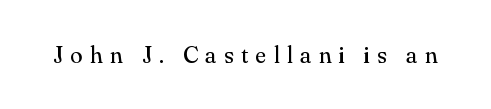
A typesetter would call this heavily tracked-out type. Bold? No — there's no thickening of the strokes. Every stem runs plumb, perpendicular to the baseline. The words here are not underlined.
